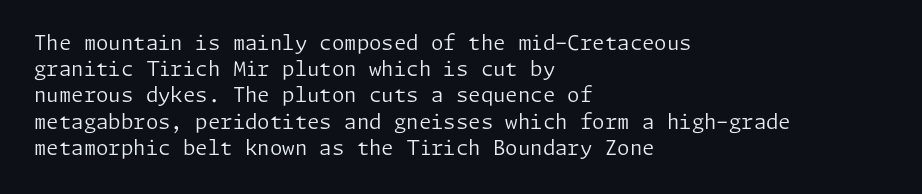
No chunkiness to these letters — they're not bold. Alignment: flush left. Do the letters lean? They stand straight. Horizontal bands of white between lines are of average thickness. Has an underline been added? It has not. Is the letter spacing exaggerated? No — it looks like the ordinary default.
